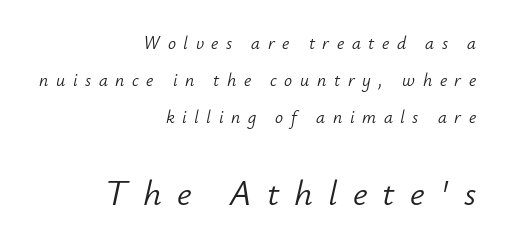
The vertical gap from one line to the next is large. Note the varied advance widths — an 'i' is clearly narrower than an 'm'. The face used here has a pronounced slope to its letters. The horizontal fit of the characters is loose and conspicuously gappy. The lower block of text is set noticeably larger than the block above it.
